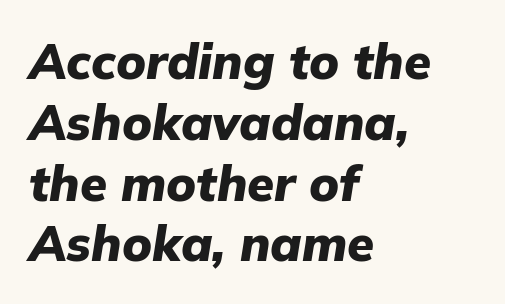
{"italic": "yes", "lean": "right", "slant_degrees": 9, "bold": "yes", "weight": "heavy", "width": "normal", "stroke_contrast": "low", "x_height": "medium", "monospaced": "no", "underline": "no", "align": "left", "line_spacing_ratio": 1.24, "letter_spacing": "normal", "letter_spacing_em": 0.0, "glyph_px": 49}
